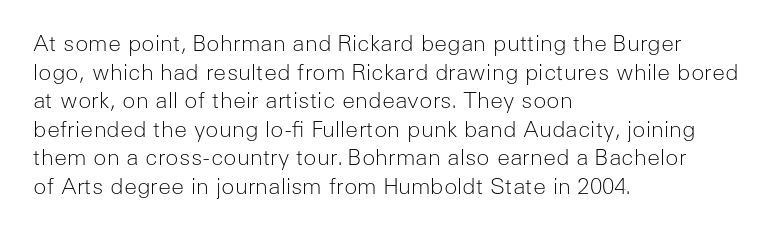
Check the space under the baseline: it is left empty. Characters follow at the spacing the type designer built in. These glyphs show unthickened strokes, regular width or finer. This is the regular roman posture of the typeface. A typesetter would call this leading conventional body-copy spacing. The compositor pushed each line to the left boundary.
